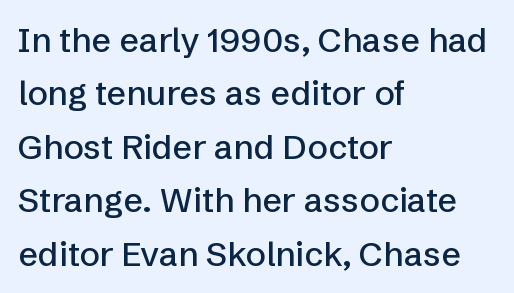
{"serif": "no", "italic": "no", "width": "normal", "stroke_contrast": "low", "x_height": "medium", "monospaced": "no", "underline": "no", "align": "left", "line_spacing": "normal", "line_spacing_ratio": 1.57, "letter_spacing": "normal", "letter_spacing_em": 0.0, "glyph_px": 34}
